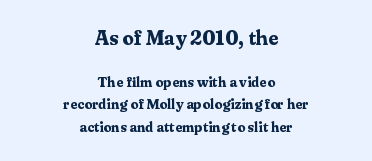
Q: Is the text bold? A: Yes.
Q: Is the text italic (slanted)? A: No, it is upright.
Q: Is the text underlined? A: No.
Q: How is the paragraph aligned? A: Centered.
Q: Is the spacing between letters normal or unusually wide? A: Normal.
Q: Is the spacing between lines tight, normal or loose? A: Normal.
Q: Which block of text is set in a larger size, the first (top) or the second (bottom)? A: The first (top) one.
